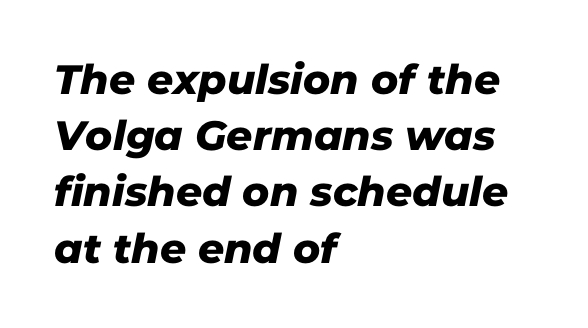
Q: Is the typeface a serif or a sans-serif typeface? A: Sans-serif.
Q: Is the text underlined? A: No.
Q: How is the paragraph aligned? A: Left-aligned.
Q: Is the spacing between letters normal or unusually wide? A: Normal.
Q: Is the spacing between lines tight, normal or loose? A: Normal.
Q: Width (condensed, normal, or wide)? A: Normal.
Q: Stroke contrast? A: Low.
Q: x-height? A: Medium.
Q: Monospaced? A: No.
